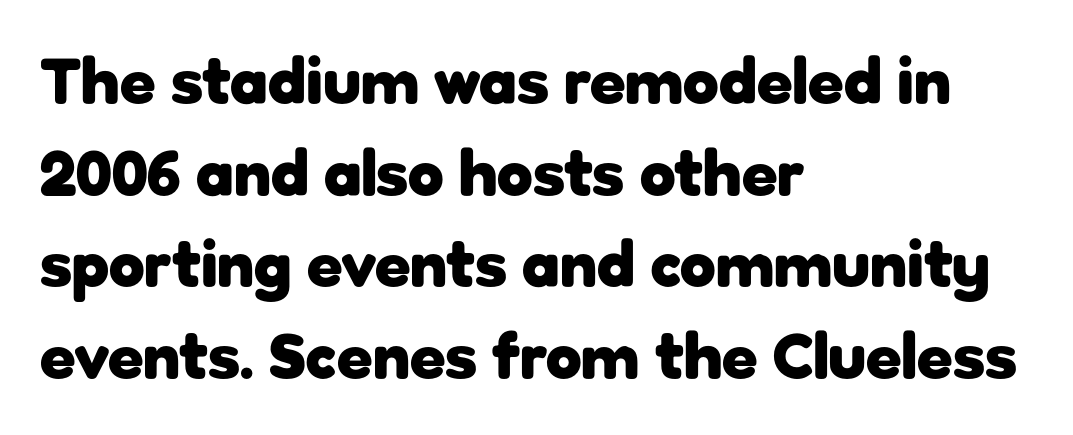
Q: Is the text bold? A: Yes.
Q: Is the text italic (slanted)? A: No, it is upright.
Q: Is the typeface a serif or a sans-serif typeface? A: Sans-serif.
Q: Is the text underlined? A: No.
Q: How is the paragraph aligned? A: Left-aligned.
Q: Is the spacing between letters normal or unusually wide? A: Normal.
Q: Is the spacing between lines tight, normal or loose? A: Normal.
Q: Width (condensed, normal, or wide)? A: Normal.
Q: Stroke contrast? A: Low.
Q: x-height? A: Medium.
Q: Monospaced? A: No.
